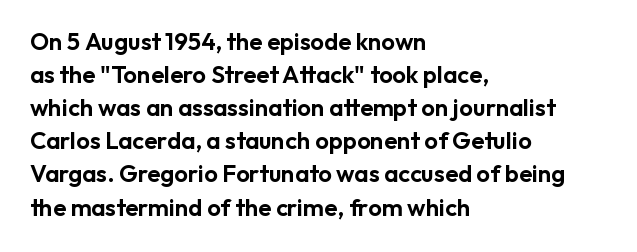
The image shows 24 px text type, upright; set left-aligned, normal line spacing (1.38x), normal letter spacing, not underlined.
